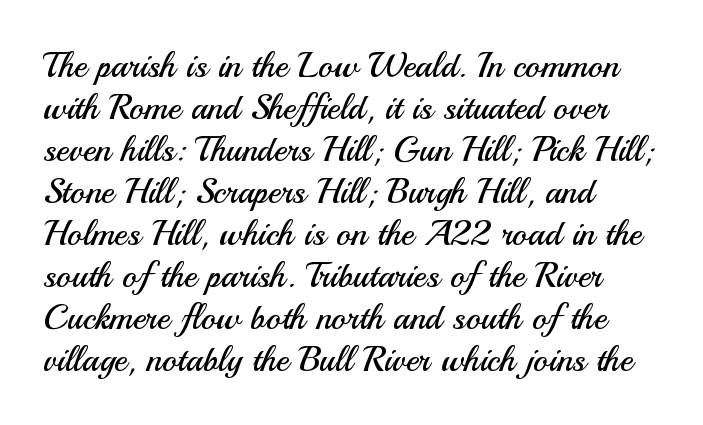
{"serif": "no", "bold": "no", "weight": "regular", "width": "normal", "stroke_contrast": "medium", "x_height": "small", "monospaced": "no", "underline": "no", "align": "left", "line_spacing_ratio": 1.2, "letter_spacing": "normal", "letter_spacing_em": 0.0, "glyph_px": 35}
